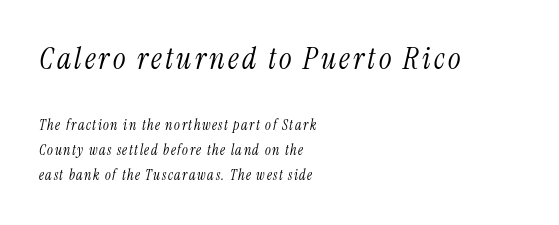
Q: Is the text bold? A: No.
Q: Is the text italic (slanted)? A: Yes, it leans right by about 13 degrees.
Q: Is the typeface a serif or a sans-serif typeface? A: Serif.
Q: Is the text underlined? A: No.
Q: How is the paragraph aligned? A: Left-aligned.
Q: Which block of text is set in a larger size, the first (top) or the second (bottom)? A: The first (top) one.
Q: Width (condensed, normal, or wide)? A: Condensed.
Q: Stroke contrast? A: Medium.
Q: x-height? A: Medium.
Q: Monospaced? A: No.
